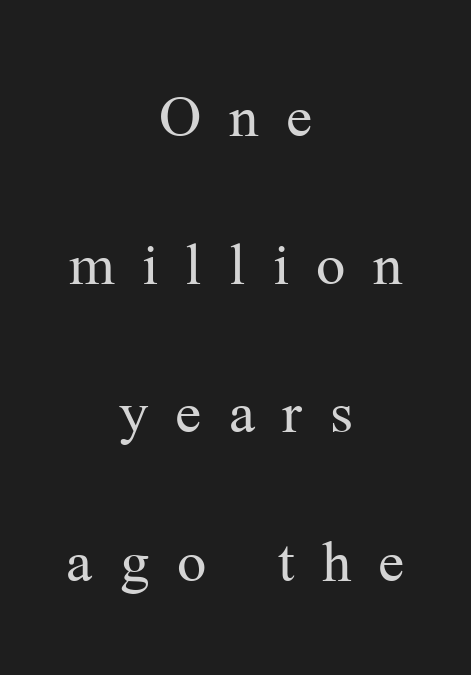
The image shows 65 px regular-weight serif type, upright; set centered, loose line spacing (2.28x), unusually wide letter spacing (+0.42 em), not underlined; medium stroke contrast and a medium x-height.
